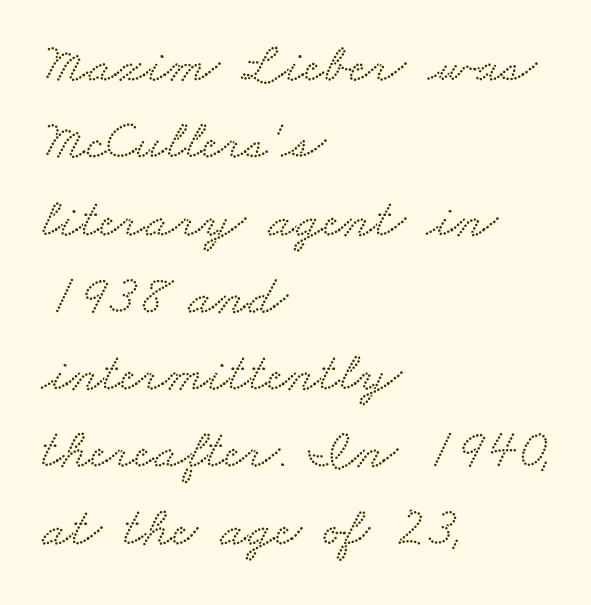
{"serif": "yes", "width": "wide", "stroke_contrast": "low", "x_height": "small", "monospaced": "no", "underline": "no", "align": "left", "line_spacing": "normal", "line_spacing_ratio": 1.38, "letter_spacing": "normal", "letter_spacing_em": 0.0, "glyph_px": 56}
